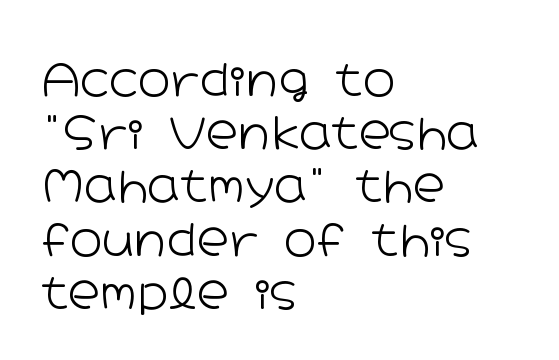
Character widths vary here, with narrow letters taking less room than wide ones. The area under the type is left untouched. Left-aligned paragraph, ragged on the right. Typographically, this falls in the sans-serif category.
